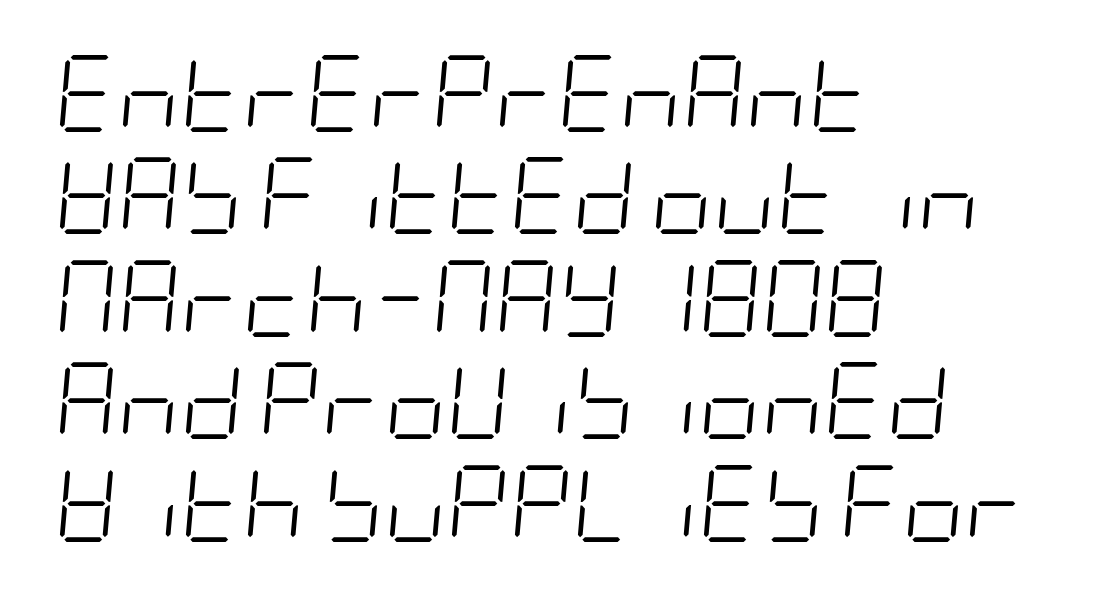
Q: Is the text bold? A: No.
Q: Is the text italic (slanted)? A: Yes, it leans right by about 5 degrees.
Q: Is the text underlined? A: No.
Q: How is the paragraph aligned? A: Left-aligned.
Q: Is the spacing between letters normal or unusually wide? A: Normal.
Q: Is the spacing between lines tight, normal or loose? A: Normal.
Q: Width (condensed, normal, or wide)? A: Condensed.
Q: Stroke contrast? A: Low.
Q: x-height? A: Large.
